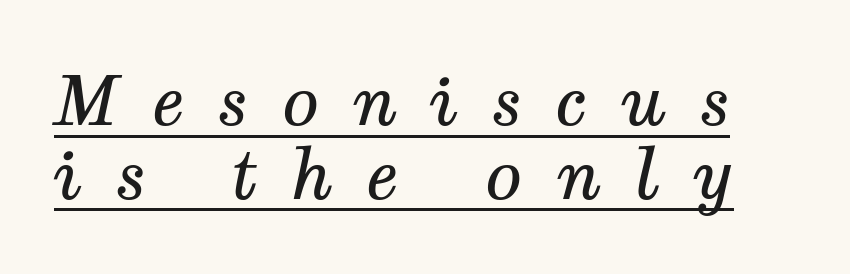
The image shows 69 px regular-weight serif type, italic (leaning right); set tight line spacing (1.07x), unusually wide letter spacing (+0.47 em), underlined; medium stroke contrast and a medium x-height.
